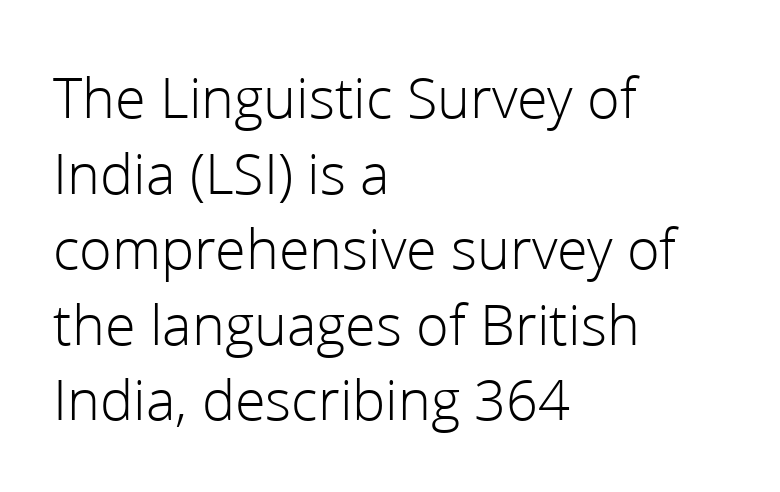
Visually the block forms a straight wall on the left and a jagged coastline on the right. The typesetting does not lean heavy: it is not bold. The horizontal fit of the characters is conventional and even. It's the straight-up-and-down kind of type.
